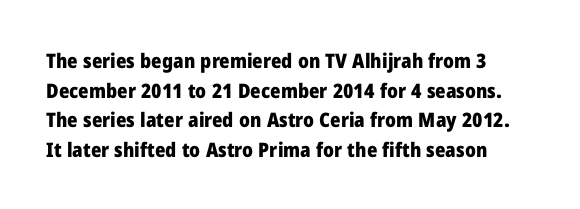
How are the letters spaced? Ordinarily, with no added tracking. Descenders hang freely into open space. A roman cut, with each character standing at attention. The typesetting leans heavy: a genuine bold. Reading down the column, the eye jumps a familiar distance to each next line.
